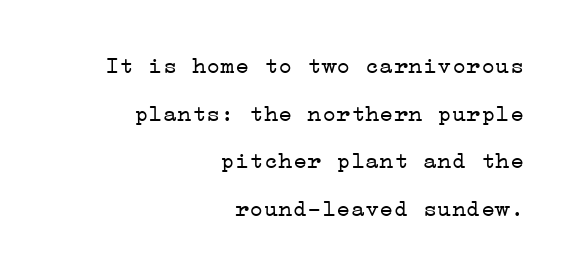
{"italic": "no", "bold": "no", "underline": "no", "align": "right", "line_spacing": "loose", "line_spacing_ratio": 1.98, "letter_spacing": "normal", "letter_spacing_em": 0.0, "glyph_px": 24}
